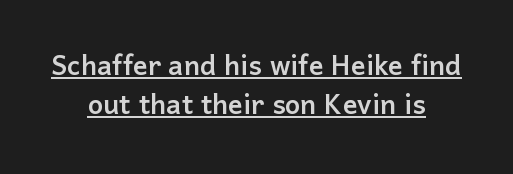
The image shows 36 px sans-serif type, upright; set centered, tight line spacing (1.07x), normal letter spacing, underlined; low stroke contrast and a medium x-height.
